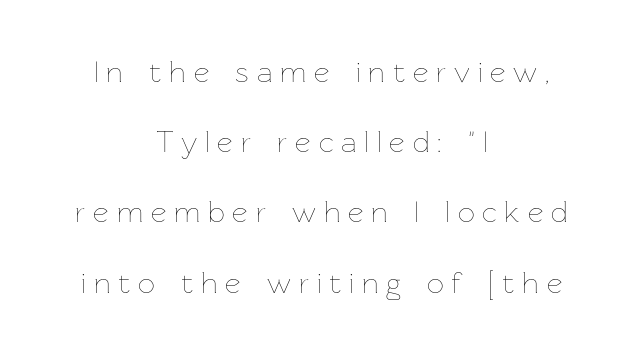
The image shows 30 px thin type, upright; set centered, loose line spacing (2.34x), unusually wide letter spacing (+0.26 em), not underlined; low stroke contrast and a medium x-height.
